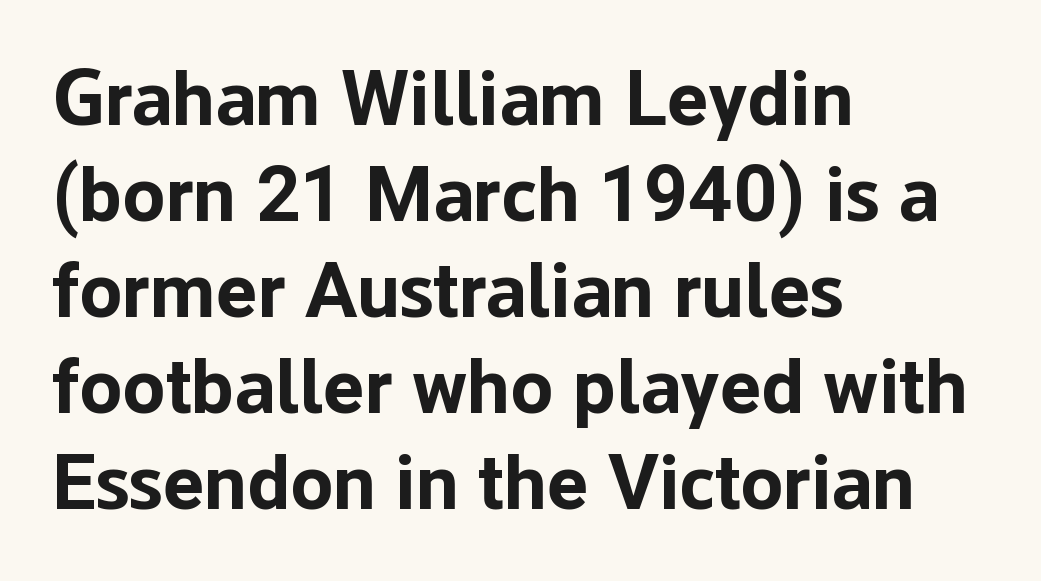
Q: Is the text bold? A: Yes.
Q: Is the text italic (slanted)? A: No, it is upright.
Q: Is the typeface a serif or a sans-serif typeface? A: Sans-serif.
Q: Is the text underlined? A: No.
Q: How is the paragraph aligned? A: Left-aligned.
Q: Is the spacing between letters normal or unusually wide? A: Normal.
Q: Width (condensed, normal, or wide)? A: Normal.
Q: Stroke contrast? A: Low.
Q: x-height? A: Medium.
Q: Monospaced? A: No.
